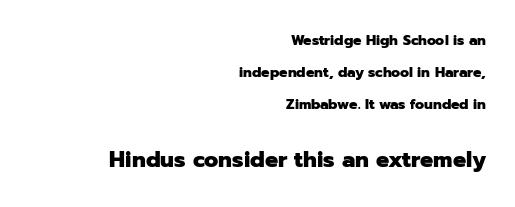
{"italic": "no", "bold": "yes", "underline": "no", "align": "right", "line_spacing": "loose", "line_spacing_ratio": 2.3, "letter_spacing": "normal", "letter_spacing_em": 0.0, "larger_block": "second", "size_ratio": 1.57, "glyph_px": 22}
